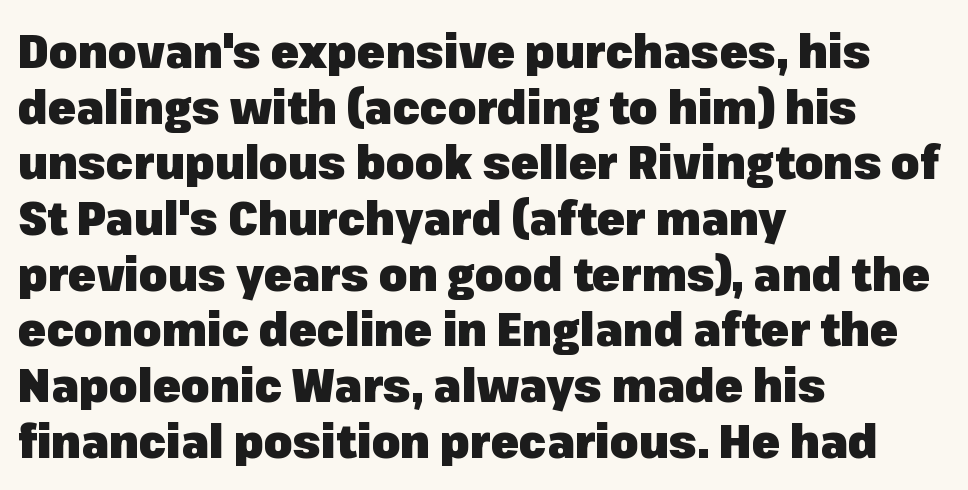
The image shows 46 px heavy sans-serif type, upright; set left-aligned, line spacing 1.21x, normal letter spacing, not underlined; low stroke contrast and a medium x-height.
